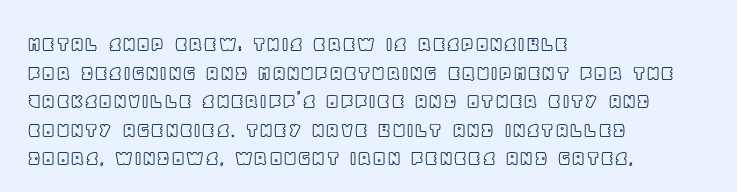
{"italic": "no", "underline": "no", "align": "left", "line_spacing_ratio": 1.24, "letter_spacing": "normal", "letter_spacing_em": 0.0, "glyph_px": 23}
